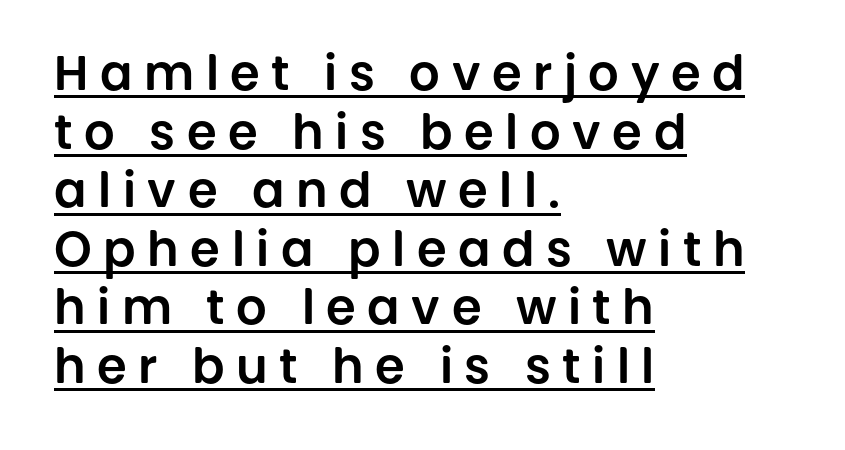
Do the characters align in a grid? No, the font is proportional. The setting favours the left margin, as ordinary paragraphs usually do. Glance below the letters and you will spot a drawn line. The glyphs in this specimen are sans serif.
